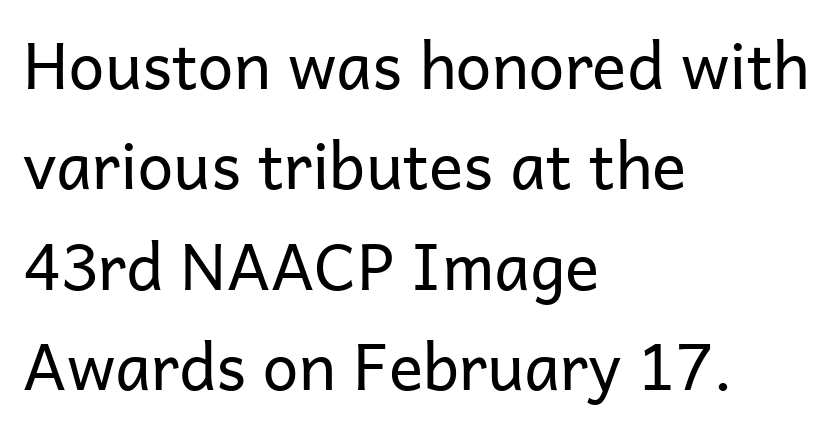
{"serif": "no", "italic": "no", "bold": "no", "weight": "regular", "width": "normal", "stroke_contrast": "low", "x_height": "medium", "monospaced": "no", "underline": "no", "align": "left", "line_spacing": "normal", "line_spacing_ratio": 1.57, "letter_spacing": "normal", "letter_spacing_em": 0.0, "glyph_px": 64}
